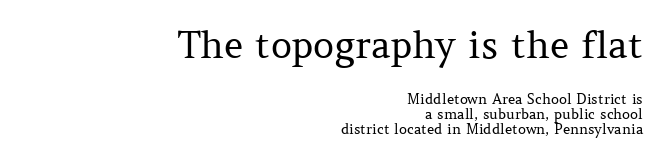
{"serif": "yes", "italic": "no", "bold": "no", "weight": "regular", "width": "normal", "stroke_contrast": "medium", "x_height": "medium", "monospaced": "no", "underline": "no", "align": "right", "line_spacing": "tight", "line_spacing_ratio": 1.07, "letter_spacing": "normal", "letter_spacing_em": 0.0, "larger_block": "first", "size_ratio": 2.64, "glyph_px": 37}
